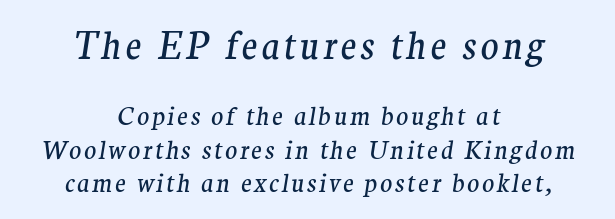
The image shows 37 px regular-weight serif type, italic (leaning right); set centered, normal line spacing (1.34x), not underlined; the first (top) block is 1.48x larger; medium stroke contrast and a medium x-height.
